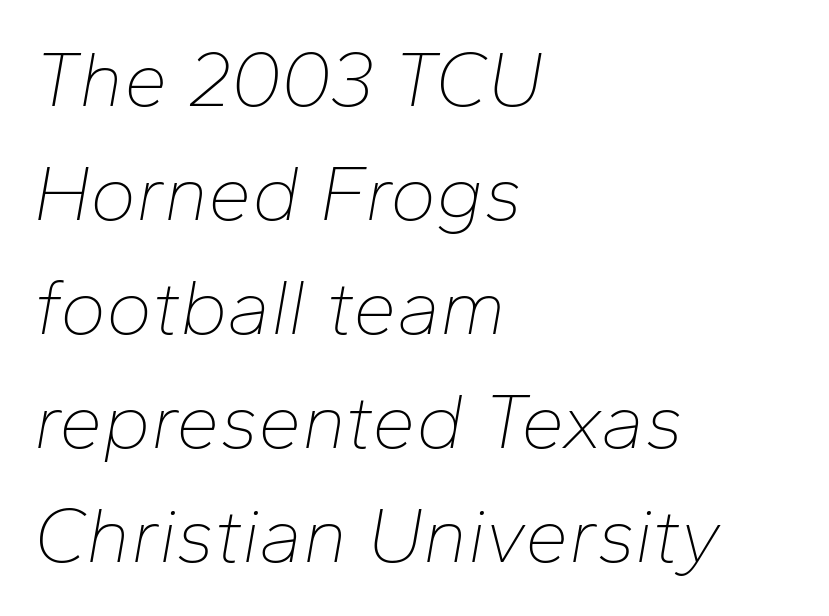
The image shows 78 px thin type, italic (leaning right); set left-aligned, normal line spacing (1.46x), normal letter spacing, not underlined; low stroke contrast and a medium x-height.
